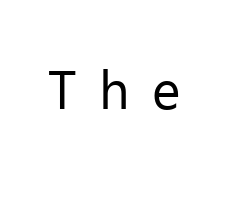
{"serif": "no", "italic": "no", "bold": "no", "weight": "regular", "width": "normal", "stroke_contrast": "low", "x_height": "medium", "monospaced": "no", "underline": "no", "letter_spacing": "wide", "letter_spacing_em": 0.42, "glyph_px": 54}
